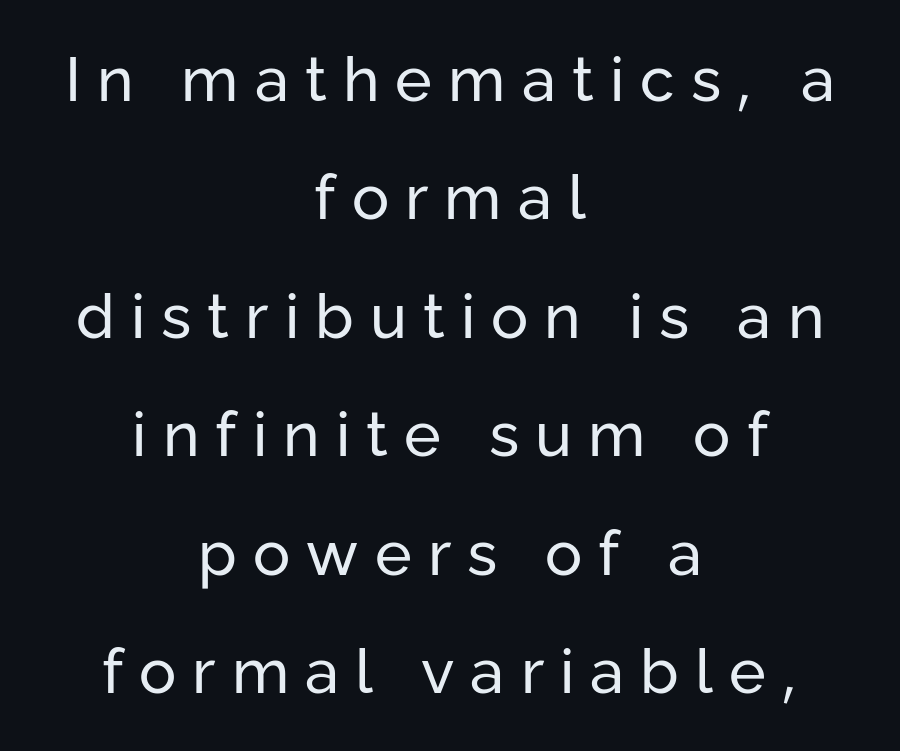
The image shows 62 px regular-weight sans-serif type, upright; set centered, loose line spacing (1.91x), unusually wide letter spacing (+0.26 em), not underlined; low stroke contrast and a medium x-height.
